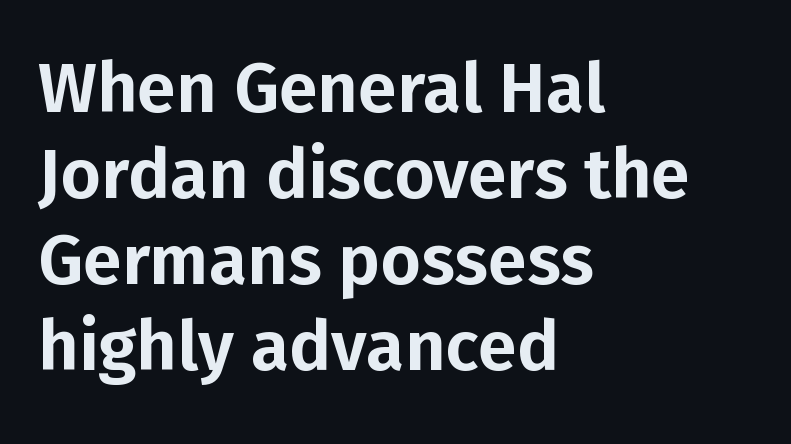
This sample uses a sans-serif face. A typesetter would call this zero additional tracking. Only glyphs here, with clear space below each row. If you drew a ruler down the left edge, every line would touch it. The letters stand straight up with perfectly vertical stems. Spacing verdict: proportional, widths tailored to each character.
